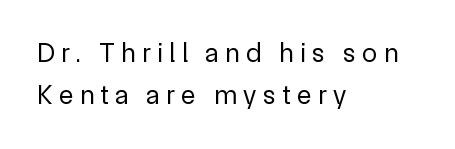
Spacing between characters has been opened up far beyond the box default. The area under the type is left untouched. If you drew a line through each stem, it would be perfectly vertical. The passage shown stacks its lines at a standard gap.
